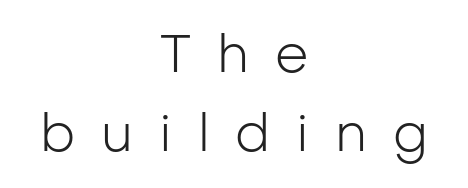
{"serif": "no", "italic": "no", "bold": "no", "weight": "light", "width": "normal", "stroke_contrast": "low", "x_height": "medium", "monospaced": "no", "underline": "no", "align": "center", "line_spacing": "normal", "line_spacing_ratio": 1.5, "letter_spacing": "wide", "letter_spacing_em": 0.49, "glyph_px": 53}
